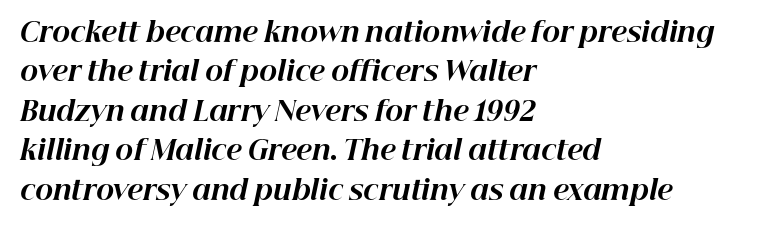
Q: Is the text bold? A: Yes.
Q: Is the text italic (slanted)? A: Yes, it leans right by about 12 degrees.
Q: Is the text underlined? A: No.
Q: How is the paragraph aligned? A: Left-aligned.
Q: Is the spacing between letters normal or unusually wide? A: Normal.
Q: Is the spacing between lines tight, normal or loose? A: Normal.
